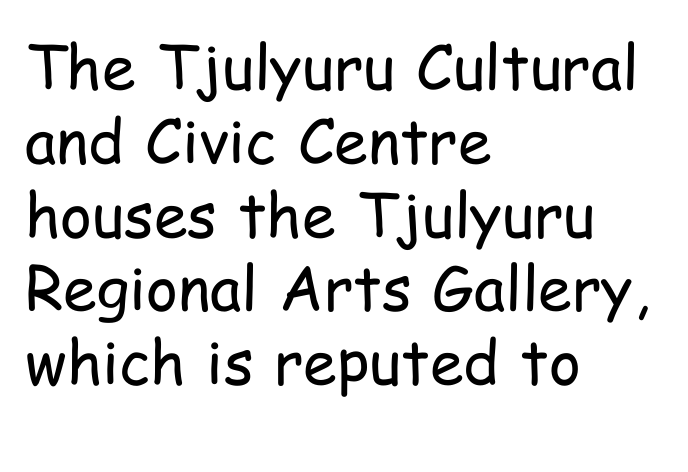
{"serif": "no", "italic": "no", "bold": "no", "weight": "regular", "width": "condensed", "stroke_contrast": "low", "x_height": "medium", "monospaced": "no", "underline": "no", "align": "left", "line_spacing_ratio": 1.21, "letter_spacing": "normal", "letter_spacing_em": 0.0, "glyph_px": 61}
